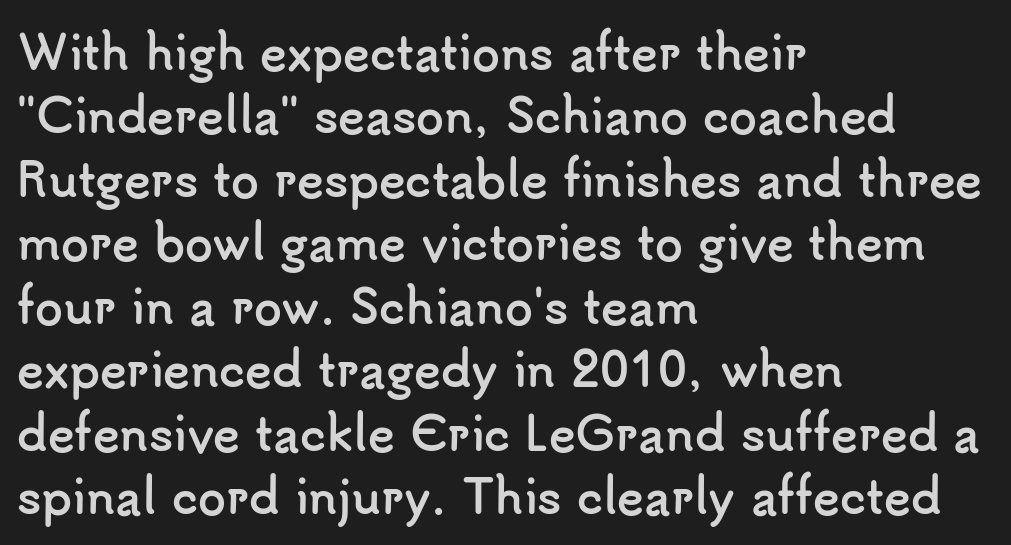
Is this a fixed-width face? No — the glyphs have proportional, varying widths. Alignment: flush left. Glance below the letters and you will spot only blank space. This is the regular roman posture of the typeface.
